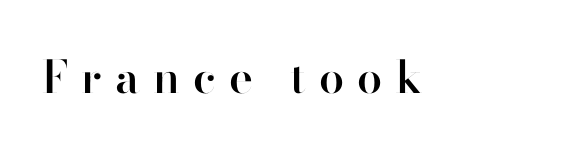
Q: Is the text bold? A: Semi-bold.
Q: Is the text italic (slanted)? A: No, it is upright.
Q: Is the typeface a serif or a sans-serif typeface? A: Sans-serif.
Q: Is the text underlined? A: No.
Q: Is the spacing between letters normal or unusually wide? A: Unusually wide.
Q: Width (condensed, normal, or wide)? A: Normal.
Q: Stroke contrast? A: High.
Q: x-height? A: Small.
Q: Monospaced? A: No.
